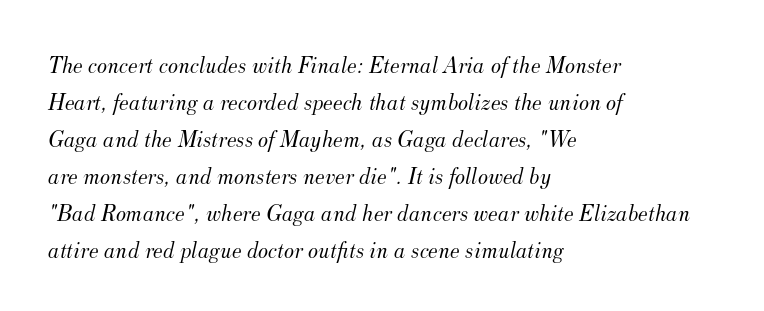
Yep, that's italic — everything's leaning. The space beneath each line is pristine and unruled. Horizontal bands of white between lines are of average thickness. The strokes are not fattened; the text isn't bold. Here the glyphs are tracked normally, forming tight word shapes. Reading down the block, your eye returns to a fixed left position each line.
